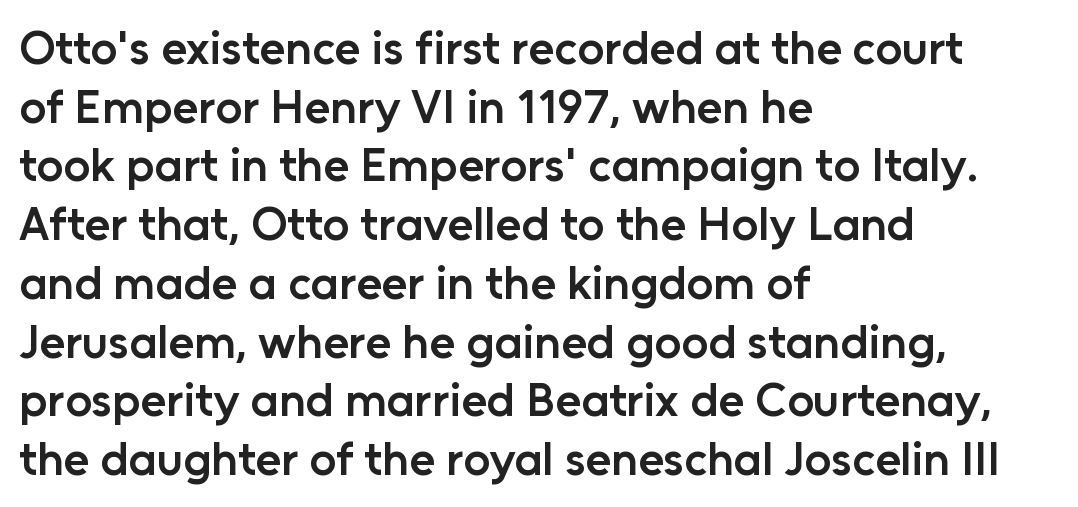
Q: Is the text bold? A: Semi-bold.
Q: Is the text italic (slanted)? A: No, it is upright.
Q: Is the typeface a serif or a sans-serif typeface? A: Sans-serif.
Q: Is the text underlined? A: No.
Q: How is the paragraph aligned? A: Left-aligned.
Q: Is the spacing between letters normal or unusually wide? A: Normal.
Q: Is the spacing between lines tight, normal or loose? A: Normal.
Q: Width (condensed, normal, or wide)? A: Normal.
Q: Stroke contrast? A: Low.
Q: x-height? A: Medium.
Q: Monospaced? A: No.
